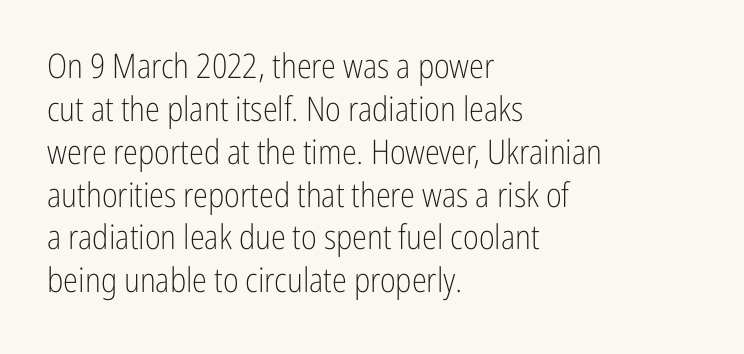
The image shows 34 px light, condensed sans-serif type, upright; set left-aligned, normal line spacing (1.26x), normal letter spacing, not underlined; low stroke contrast and a medium x-height.
